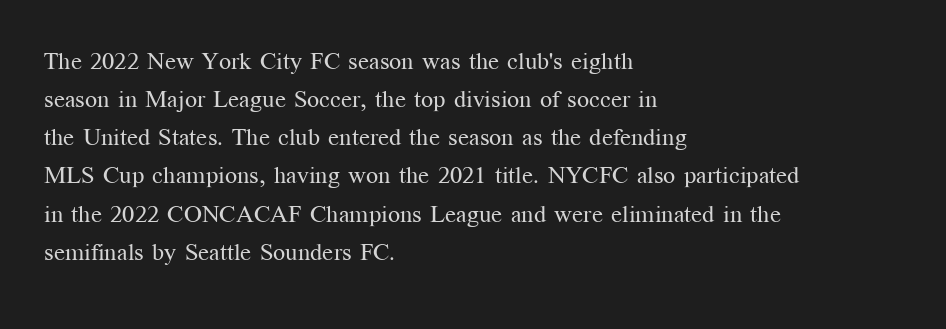
Is there much room between lines? A standard amount, neither cramped nor airy. A roman cut, with each character standing at attention. How are the letters spaced? Ordinarily, with no added tracking. This rendering features lettering with no underline. The paragraph shown leans on its left margin. The weight tops out at a normal text grade.
